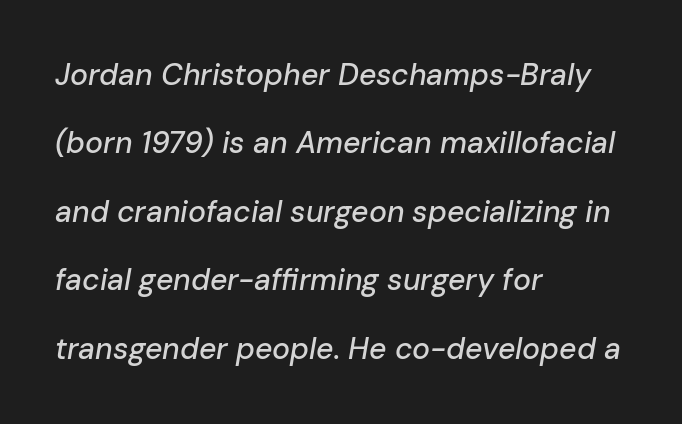
Q: Is the text italic (slanted)? A: Yes, it leans right by about 10 degrees.
Q: Is the text underlined? A: No.
Q: How is the paragraph aligned? A: Left-aligned.
Q: Is the spacing between letters normal or unusually wide? A: Normal.
Q: Is the spacing between lines tight, normal or loose? A: Loose.
Q: Width (condensed, normal, or wide)? A: Normal.
Q: Stroke contrast? A: Low.
Q: x-height? A: Medium.
Q: Monospaced? A: No.
